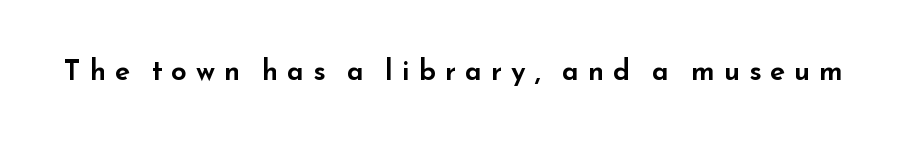
{"serif": "no", "italic": "no", "width": "wide", "stroke_contrast": "low", "x_height": "small", "monospaced": "no", "underline": "no", "letter_spacing": "wide", "letter_spacing_em": 0.32, "glyph_px": 28}
